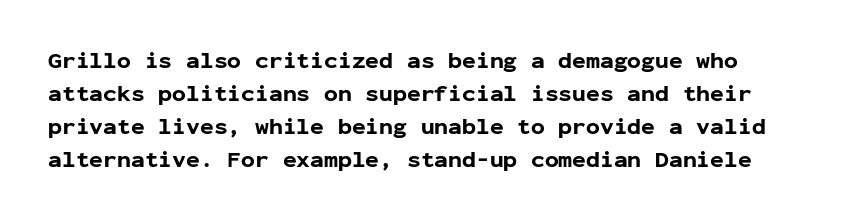
The image shows 23 px bold type, upright; set normal line spacing (1.43x), normal letter spacing, not underlined.
